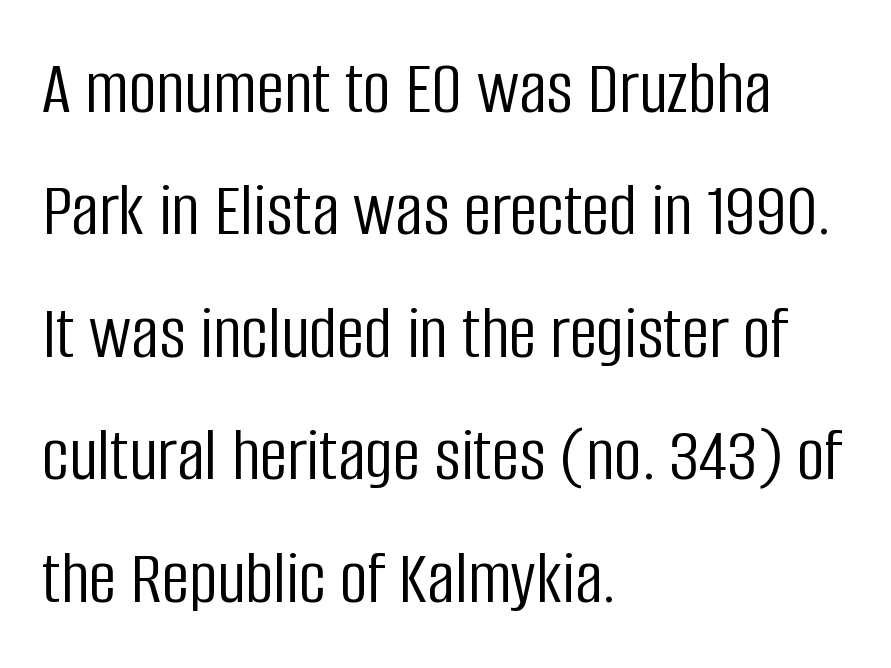
The image shows 77 px light, condensed sans-serif type, upright; set left-aligned, normal line spacing (1.59x), normal letter spacing, not underlined; low stroke contrast and a large x-height.
